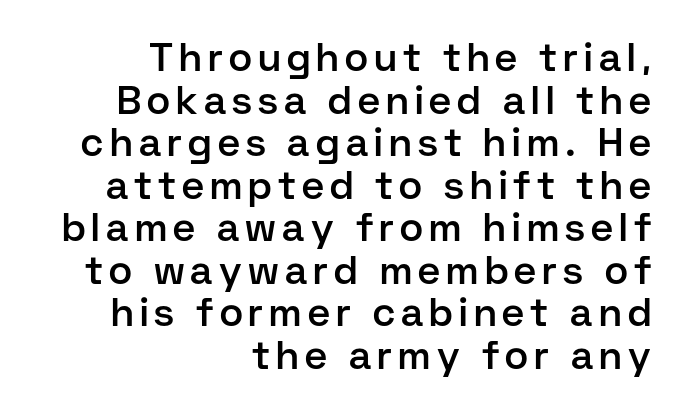
{"serif": "no", "italic": "no", "bold": "semi", "weight": "semibold", "width": "normal", "stroke_contrast": "low", "x_height": "medium", "monospaced": "no", "underline": "no", "align": "right", "line_spacing": "tight", "line_spacing_ratio": 1.09, "glyph_px": 39}
